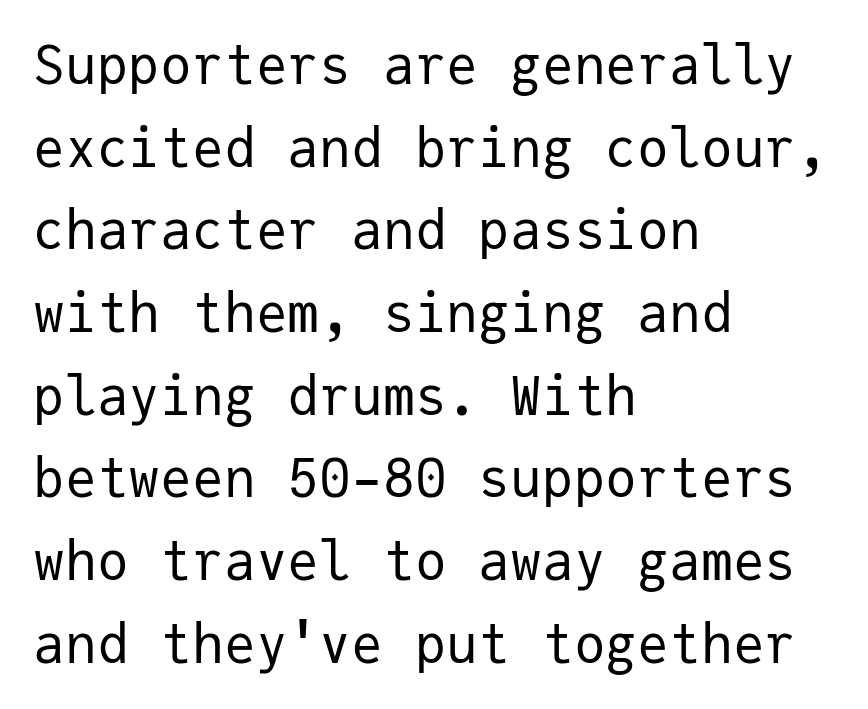
The image shows 53 px regular-weight sans-serif type, upright, monospaced; set left-aligned, normal line spacing (1.56x), normal letter spacing, not underlined; low stroke contrast and a medium x-height.
